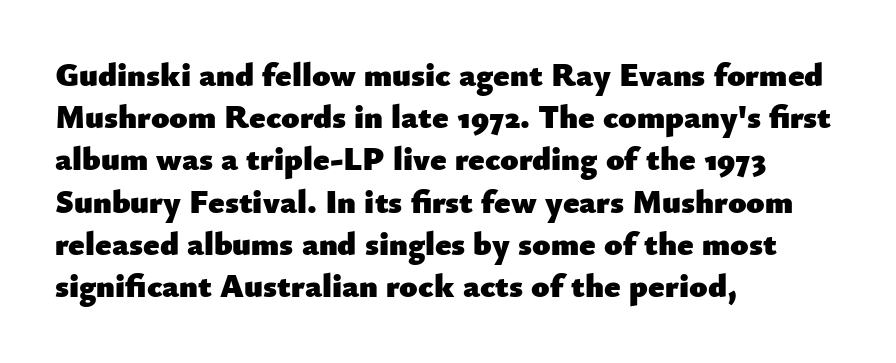
{"serif": "no", "italic": "no", "bold": "yes", "weight": "heavy", "width": "normal", "stroke_contrast": "low", "x_height": "small", "monospaced": "no", "underline": "no", "align": "left", "line_spacing": "normal", "line_spacing_ratio": 1.28, "letter_spacing": "normal", "letter_spacing_em": 0.0, "glyph_px": 33}
